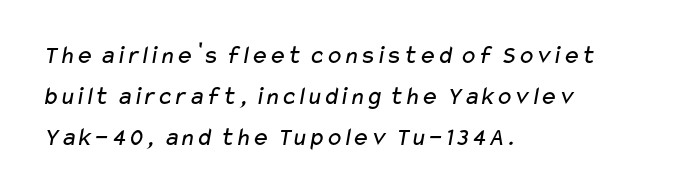
The passage shown stacks its lines at a standard gap. The characters are drawn with everyday or finer stroke widths. Line starts are locked; line ends wander. A typesetter would call this zero additional tracking. The zone under the glyphs is completely vacant.
